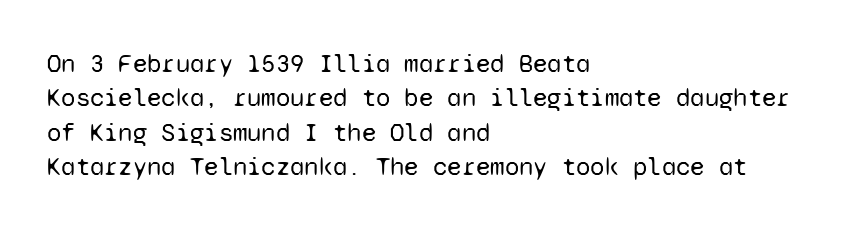
Q: Is the text bold? A: No.
Q: Is the text italic (slanted)? A: No, it is upright.
Q: Is the text underlined? A: No.
Q: How is the paragraph aligned? A: Left-aligned.
Q: Is the spacing between letters normal or unusually wide? A: Normal.
Q: Is the spacing between lines tight, normal or loose? A: Normal.
